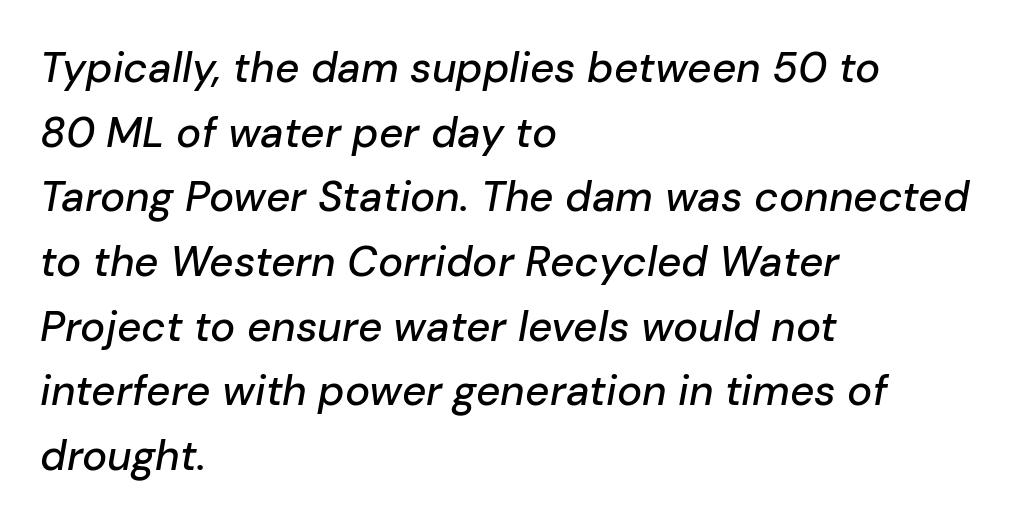
Slanted lettering throughout. Nobody drew a line under any word here. The ragged edge is on the right, which tells us the setting is flush left. Leading: standard. This sample has the flowing, uneven cadence of proportional lettering. There is no visible air inserted between adjacent glyphs.
